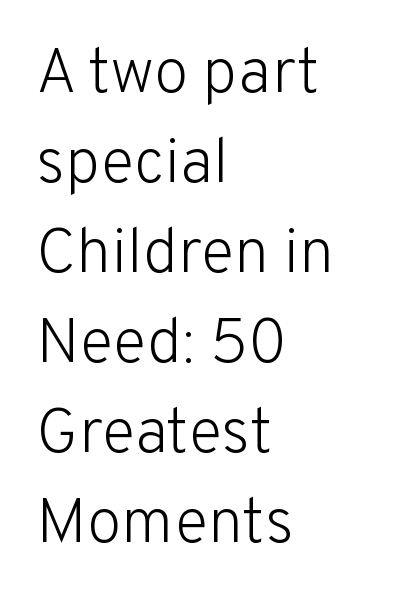
{"serif": "no", "italic": "no", "bold": "no", "weight": "light", "width": "normal", "stroke_contrast": "low", "x_height": "medium", "monospaced": "no", "underline": "no", "align": "left", "line_spacing": "normal", "line_spacing_ratio": 1.43, "letter_spacing": "normal", "letter_spacing_em": 0.0, "glyph_px": 63}
